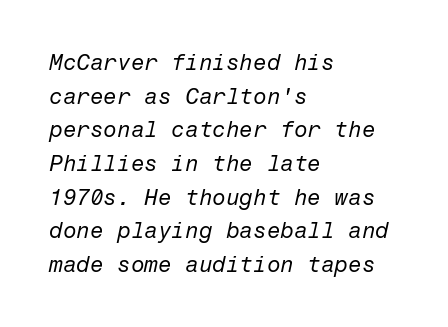
Descenders hang freely into open space. Each stroke keeps to a modest, everyday thickness or less. No extra tracking has been applied to these lines. Posture: slanted. A student would call this left alignment; a typographer would say flush left, rag right. Reading down the column, the eye jumps a familiar distance to each next line.
